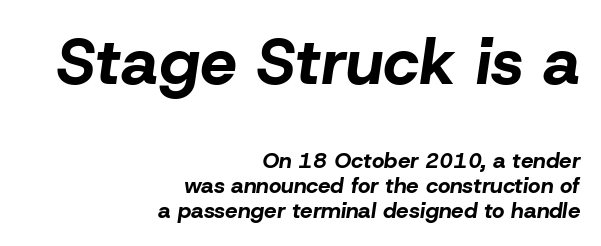
Q: Is the text bold? A: Yes.
Q: Is the text italic (slanted)? A: Yes, it leans right by about 8 degrees.
Q: Is the text underlined? A: No.
Q: How is the paragraph aligned? A: Right-aligned.
Q: Is the spacing between letters normal or unusually wide? A: Normal.
Q: Is the spacing between lines tight, normal or loose? A: Tight.
Q: Which block of text is set in a larger size, the first (top) or the second (bottom)? A: The first (top) one.
Q: Width (condensed, normal, or wide)? A: Normal.
Q: Stroke contrast? A: Low.
Q: x-height? A: Medium.
Q: Monospaced? A: No.
